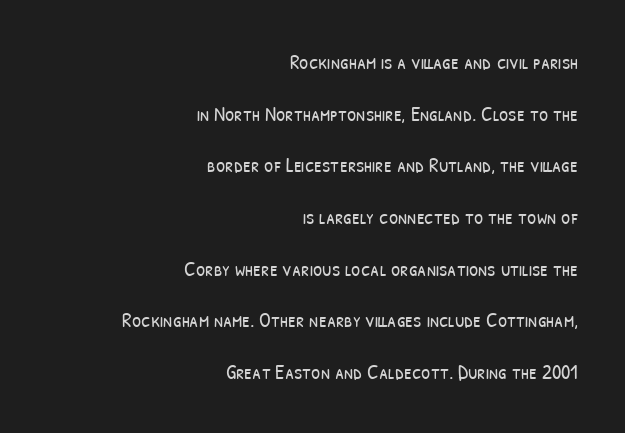
Q: Is the text bold? A: No.
Q: Is the text underlined? A: No.
Q: How is the paragraph aligned? A: Right-aligned.
Q: Is the spacing between letters normal or unusually wide? A: Normal.
Q: Is the spacing between lines tight, normal or loose? A: Loose.
